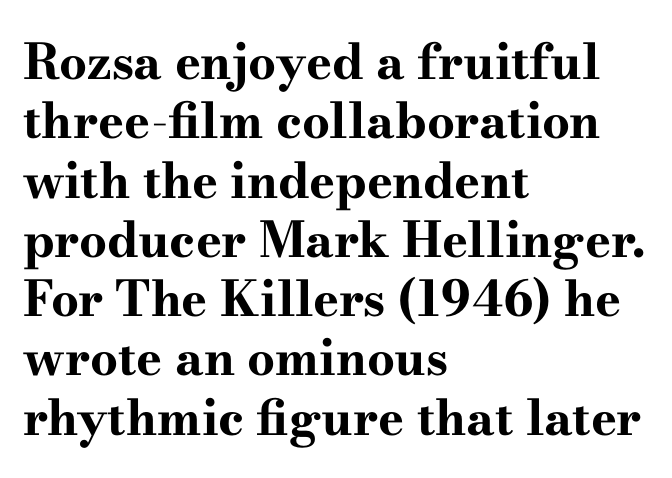
Q: Is the text bold? A: Yes.
Q: Is the text italic (slanted)? A: No, it is upright.
Q: Is the typeface a serif or a sans-serif typeface? A: Serif.
Q: Is the text underlined? A: No.
Q: How is the paragraph aligned? A: Left-aligned.
Q: Is the spacing between letters normal or unusually wide? A: Normal.
Q: Width (condensed, normal, or wide)? A: Wide.
Q: Stroke contrast? A: High.
Q: x-height? A: Small.
Q: Monospaced? A: No.
